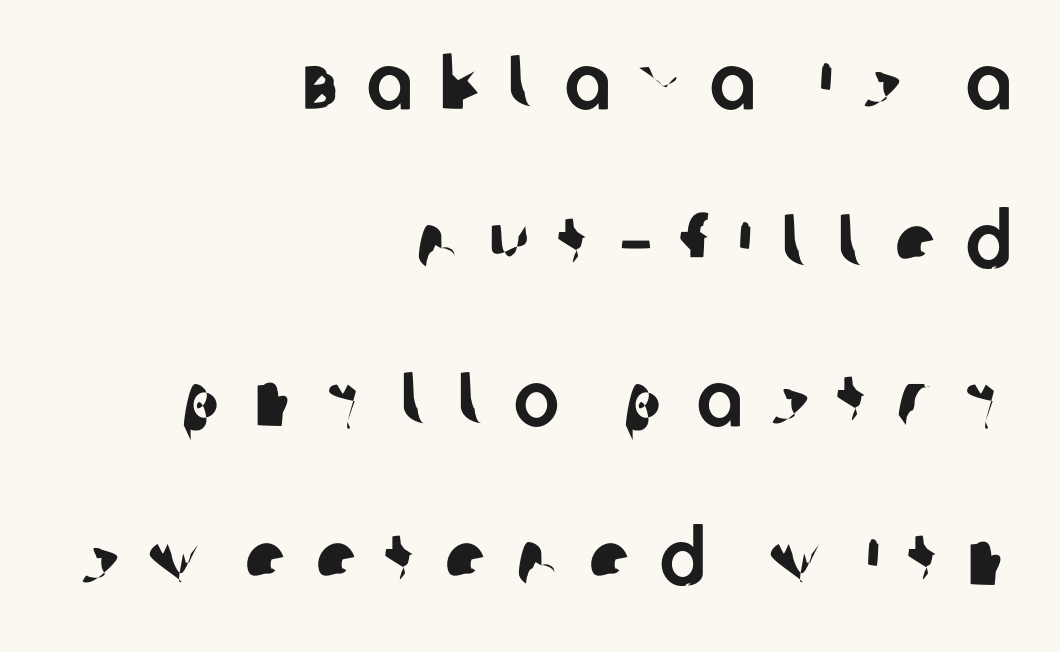
This is sans-serif lettering, the kind often seen on screens and signage. Tracking here is generous; glyphs stand well apart from one another. Character widths vary here, with narrow letters taking less room than wide ones. Widely set lines give the paragraph a tall, airy silhouette.
